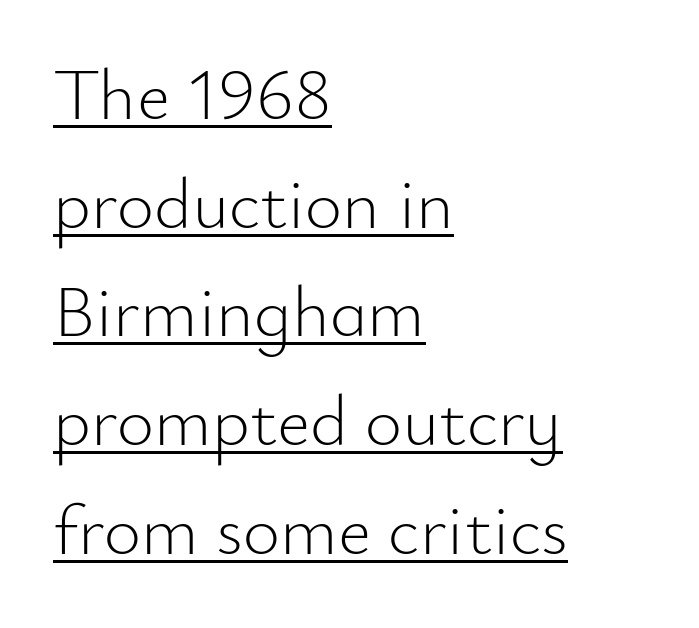
Between one letter and the next there's only the usual sliver of space. Posture: upright roman. No heavy texture on the line: the type isn't bold. This sample keeps an unexceptional amount of space between lines. Quick note: underline on. Varying glyph widths throughout — classic text-font behaviour.
